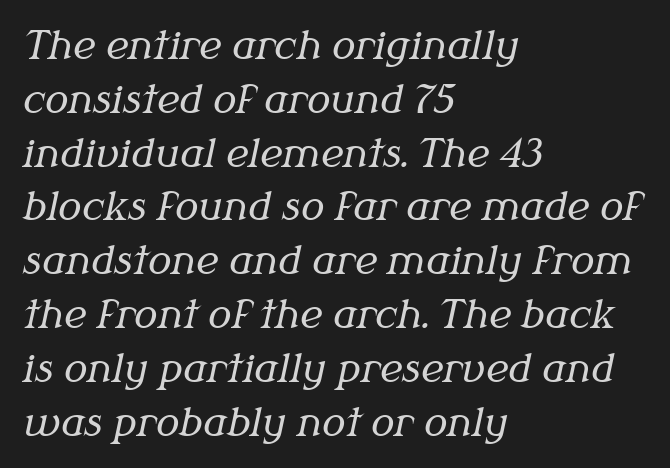
Q: Is the text bold? A: No.
Q: Is the text italic (slanted)? A: Yes, it leans right by about 12 degrees.
Q: Is the typeface a serif or a sans-serif typeface? A: Serif.
Q: Is the text underlined? A: No.
Q: How is the paragraph aligned? A: Left-aligned.
Q: Is the spacing between letters normal or unusually wide? A: Normal.
Q: Is the spacing between lines tight, normal or loose? A: Normal.
Q: Width (condensed, normal, or wide)? A: Normal.
Q: Stroke contrast? A: Medium.
Q: x-height? A: Medium.
Q: Monospaced? A: No.
